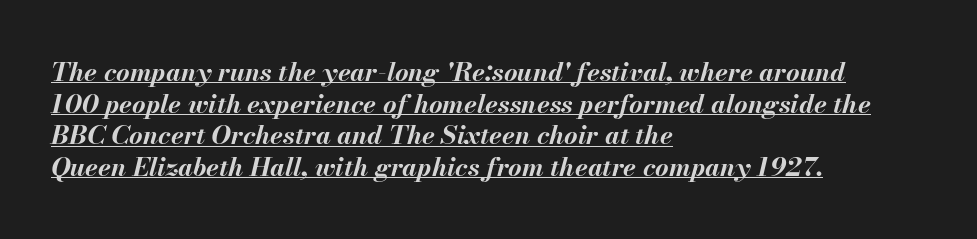
The image shows 26 px bold type, italic (leaning right); set left-aligned, line spacing 1.22x, normal letter spacing, underlined.
